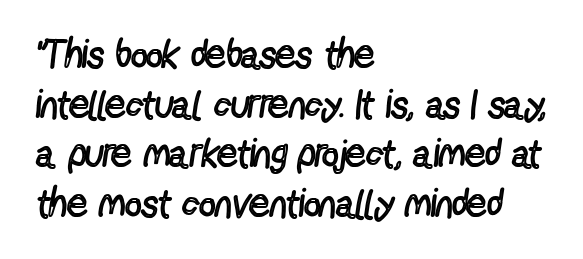
Q: Is the text bold? A: No.
Q: Is the typeface a serif or a sans-serif typeface? A: Sans-serif.
Q: Is the text underlined? A: No.
Q: How is the paragraph aligned? A: Left-aligned.
Q: Is the spacing between letters normal or unusually wide? A: Normal.
Q: Width (condensed, normal, or wide)? A: Condensed.
Q: x-height? A: Medium.
Q: Monospaced? A: No.
